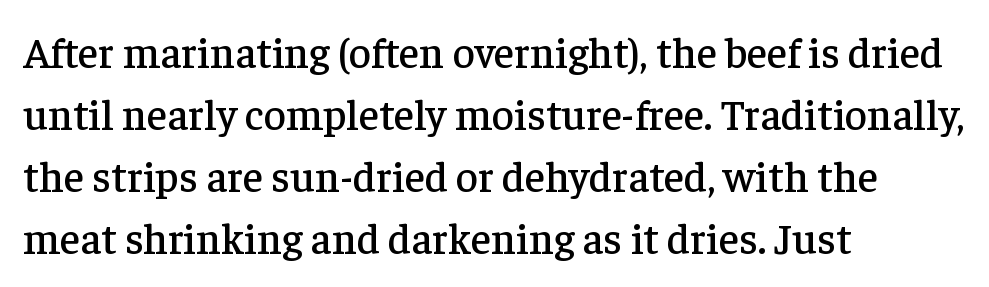
Q: Is the text italic (slanted)? A: No, it is upright.
Q: Is the typeface a serif or a sans-serif typeface? A: Serif.
Q: Is the text underlined? A: No.
Q: How is the paragraph aligned? A: Left-aligned.
Q: Is the spacing between letters normal or unusually wide? A: Normal.
Q: Is the spacing between lines tight, normal or loose? A: Normal.
Q: Width (condensed, normal, or wide)? A: Normal.
Q: Stroke contrast? A: Low.
Q: x-height? A: Medium.
Q: Monospaced? A: No.
